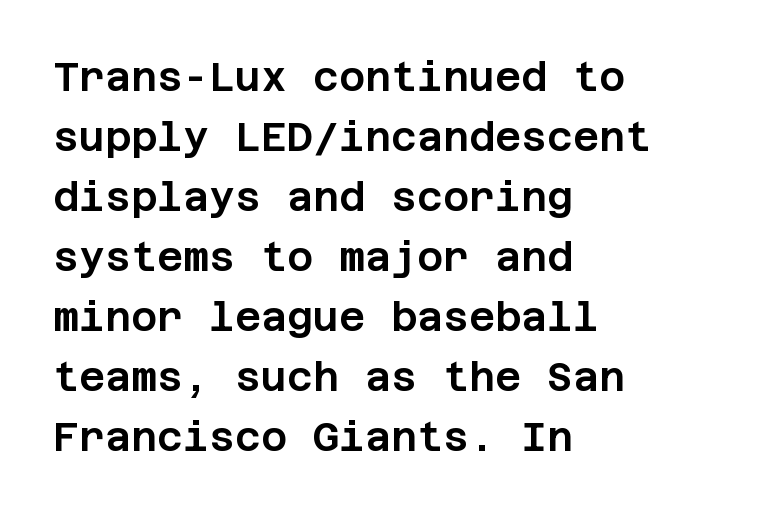
{"serif": "no", "italic": "no", "width": "normal", "stroke_contrast": "low", "x_height": "large", "underline": "no", "align": "left", "line_spacing": "normal", "line_spacing_ratio": 1.5, "letter_spacing": "normal", "letter_spacing_em": 0.0, "glyph_px": 40}
